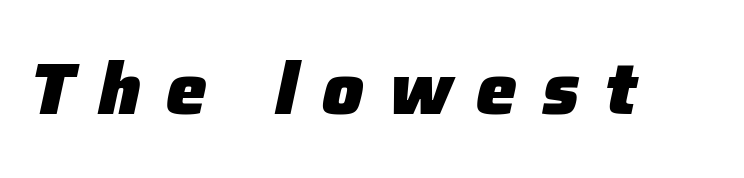
The image shows 73 px heavy type, italic (leaning right); set unusually wide letter spacing (+0.34 em), not underlined; low stroke contrast and a medium x-height.
